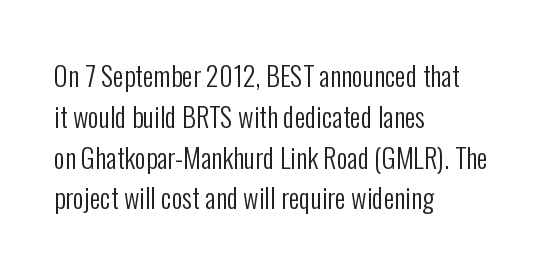
The image shows 27 px text type, upright; set left-aligned, normal line spacing (1.51x), normal letter spacing, not underlined.
